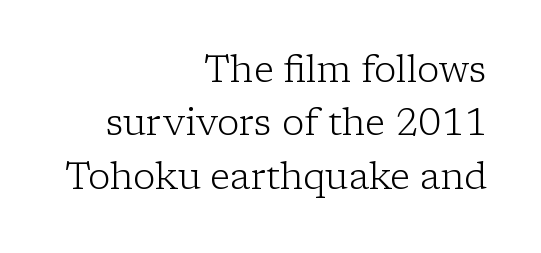
Q: Is the text bold? A: No.
Q: Is the text italic (slanted)? A: No, it is upright.
Q: Is the typeface a serif or a sans-serif typeface? A: Serif.
Q: Is the text underlined? A: No.
Q: How is the paragraph aligned? A: Right-aligned.
Q: Is the spacing between letters normal or unusually wide? A: Normal.
Q: Is the spacing between lines tight, normal or loose? A: Normal.
Q: Width (condensed, normal, or wide)? A: Normal.
Q: Stroke contrast? A: Low.
Q: x-height? A: Medium.
Q: Monospaced? A: No.
